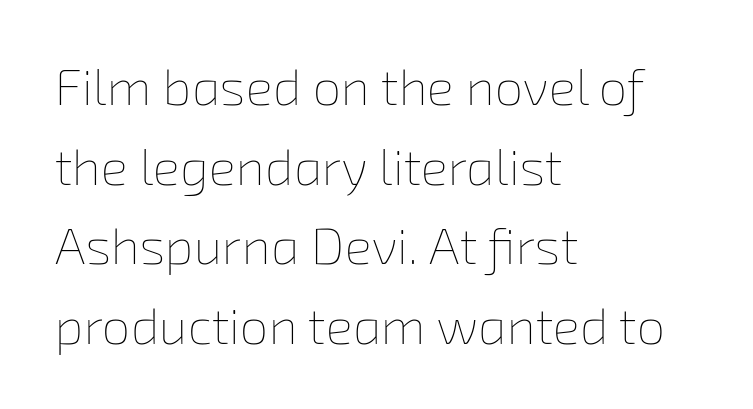
{"bold": "no", "weight": "thin", "width": "normal", "stroke_contrast": "low", "x_height": "medium", "monospaced": "no", "underline": "no", "align": "left", "line_spacing": "normal", "line_spacing_ratio": 1.56, "letter_spacing": "normal", "letter_spacing_em": 0.0, "glyph_px": 51}
